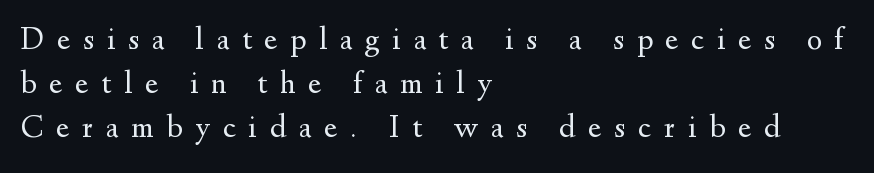
The image shows 32 px regular-weight serif type, upright; set left-aligned, normal line spacing (1.38x), unusually wide letter spacing (+0.4 em), not underlined; medium stroke contrast and a small x-height.
